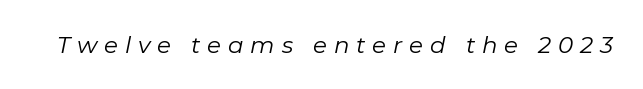
The whole block is typeset with a tilt. Caption: expanded tracking, letters set apart. Is this a heavy cut? Hardly; it is regular or lighter. Unmarked baselines from the first word to the last.
